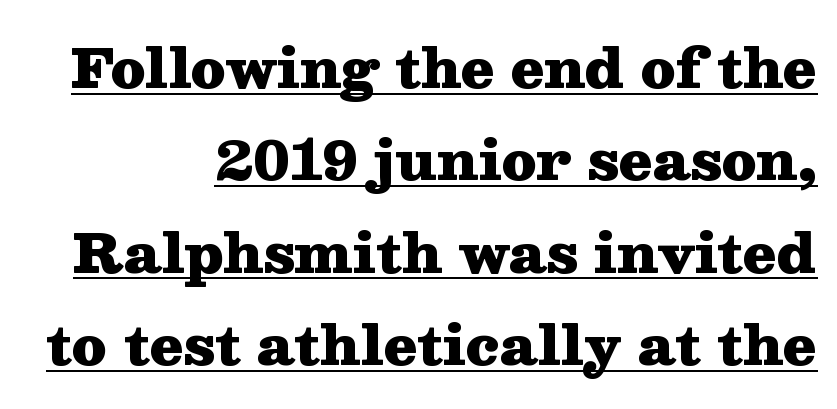
The image shows 54 px heavy, wide serif type, upright; set right-aligned, line spacing 1.71x, normal letter spacing, underlined; medium stroke contrast and a medium x-height.
